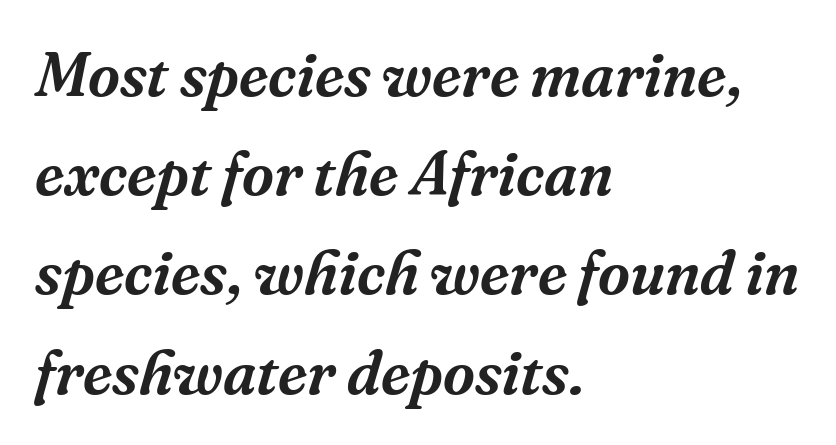
{"serif": "yes", "italic": "yes", "lean": "right", "slant_degrees": 16, "width": "normal", "stroke_contrast": "medium", "x_height": "medium", "monospaced": "no", "underline": "no", "align": "left", "line_spacing": "normal", "line_spacing_ratio": 1.6, "letter_spacing": "normal", "letter_spacing_em": 0.0, "glyph_px": 62}
